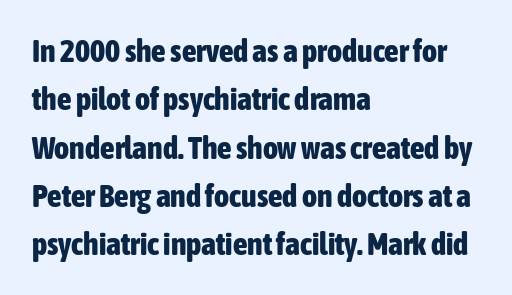
Q: Is the text bold? A: Yes.
Q: Is the text italic (slanted)? A: No, it is upright.
Q: Is the typeface a serif or a sans-serif typeface? A: Sans-serif.
Q: Is the text underlined? A: No.
Q: How is the paragraph aligned? A: Left-aligned.
Q: Is the spacing between letters normal or unusually wide? A: Normal.
Q: Is the spacing between lines tight, normal or loose? A: Normal.
Q: Width (condensed, normal, or wide)? A: Condensed.
Q: Stroke contrast? A: Low.
Q: x-height? A: Medium.
Q: Monospaced? A: No.
